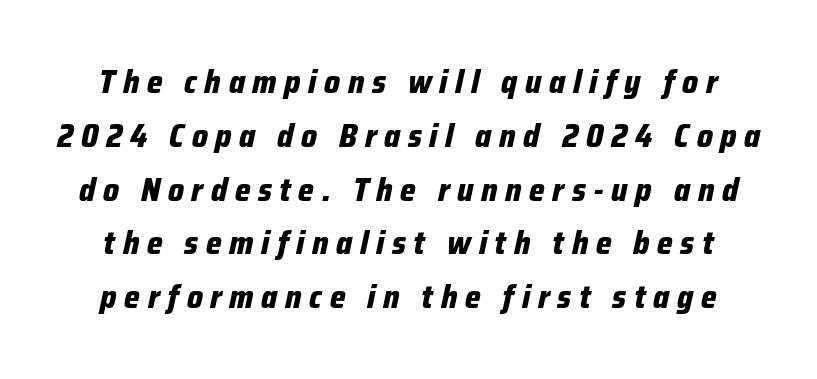
Caption: expanded tracking, letters set apart. Character widths vary here, with narrow letters taking less room than wide ones. These words are printed bold, with thick strokes throughout. Students, observe: this is what conventionally led text looks like. Quick note: underline off. You can tell it's italic because the verticals aren't actually vertical.
